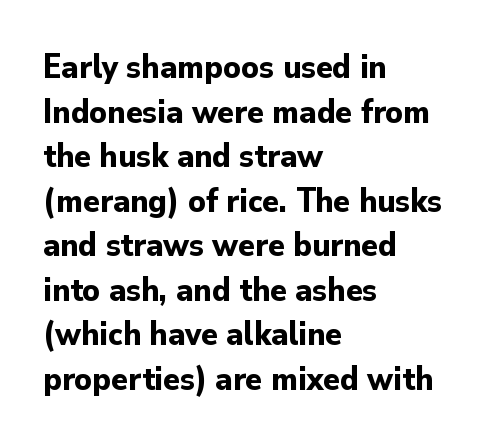
{"serif": "no", "italic": "no", "bold": "yes", "weight": "bold", "width": "normal", "stroke_contrast": "low", "x_height": "small", "monospaced": "no", "underline": "no", "align": "left", "line_spacing": "normal", "line_spacing_ratio": 1.31, "letter_spacing": "normal", "letter_spacing_em": 0.0, "glyph_px": 34}
